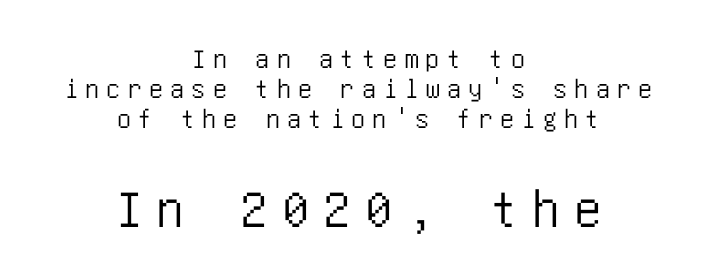
{"serif": "no", "italic": "no", "width": "condensed", "stroke_contrast": "low", "x_height": "large", "underline": "no", "align": "center", "line_spacing": "tight", "line_spacing_ratio": 1.08, "letter_spacing": "wide", "letter_spacing_em": 0.26, "larger_block": "second", "size_ratio": 1.96, "glyph_px": 55}
